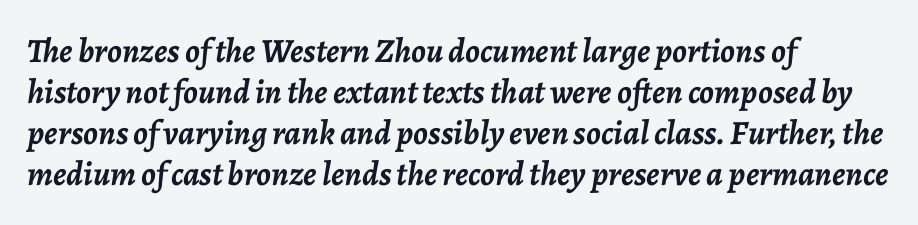
The image shows 34 px semibold type, italic (leaning right); set left-aligned, line spacing 1.21x, normal letter spacing, not underlined; low stroke contrast and a medium x-height.
